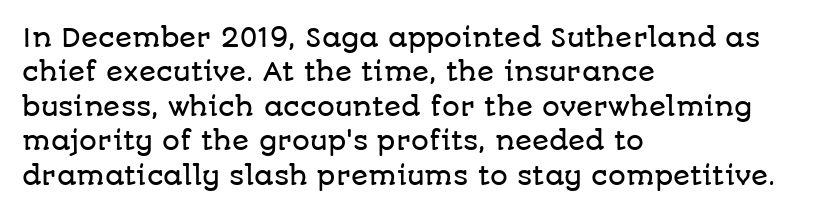
Style check: upright. All the whitespace from short lines collects on the right. Rule under the text: the space is simply empty. Leading matches the norm, producing a regular column.
